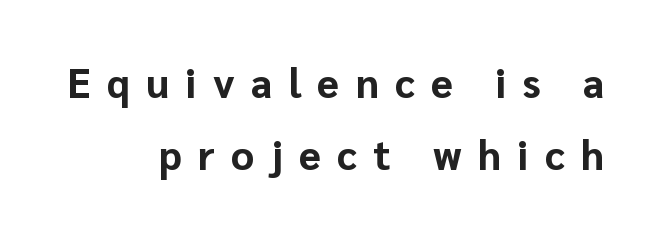
{"serif": "no", "italic": "no", "bold": "yes", "weight": "bold", "width": "normal", "stroke_contrast": "low", "x_height": "medium", "monospaced": "no", "underline": "no", "align": "right", "line_spacing_ratio": 1.8, "letter_spacing": "wide", "letter_spacing_em": 0.41, "glyph_px": 40}
